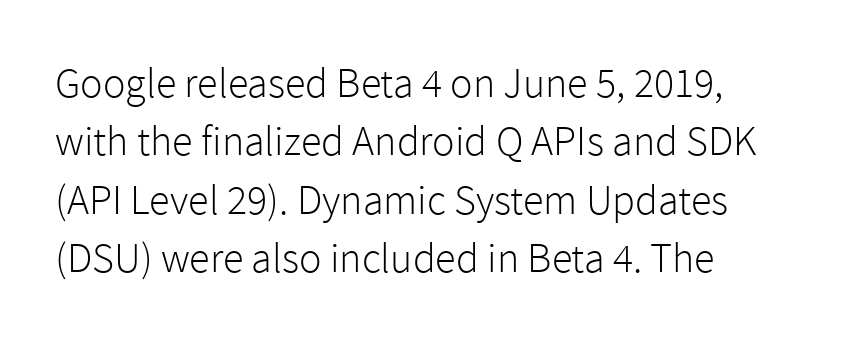
Q: Is the text bold? A: No.
Q: Is the text italic (slanted)? A: No, it is upright.
Q: Is the typeface a serif or a sans-serif typeface? A: Sans-serif.
Q: Is the text underlined? A: No.
Q: How is the paragraph aligned? A: Left-aligned.
Q: Is the spacing between letters normal or unusually wide? A: Normal.
Q: Is the spacing between lines tight, normal or loose? A: Normal.
Q: Width (condensed, normal, or wide)? A: Normal.
Q: x-height? A: Medium.
Q: Monospaced? A: No.
